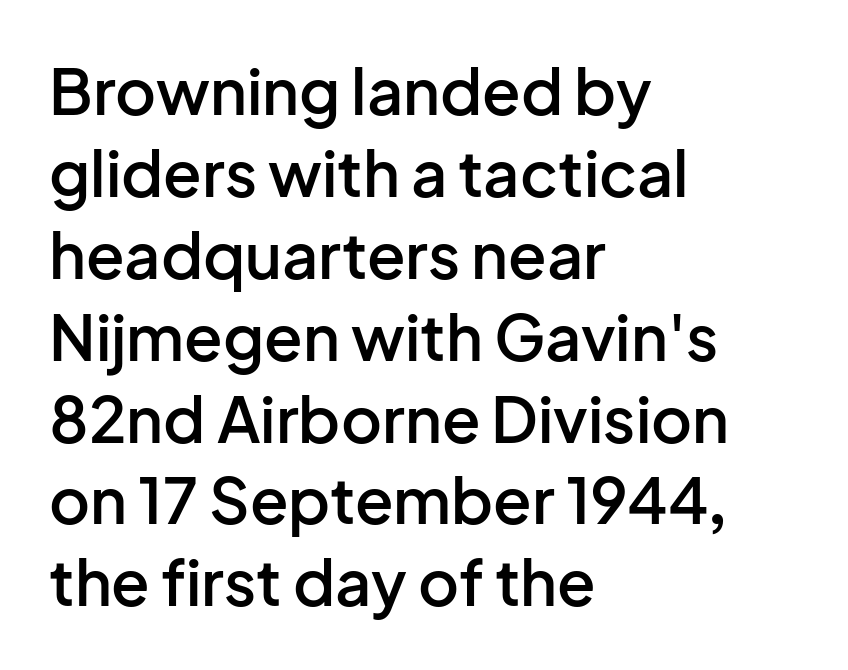
{"serif": "no", "italic": "no", "bold": "semi", "weight": "semibold", "width": "normal", "stroke_contrast": "low", "x_height": "medium", "monospaced": "no", "underline": "no", "align": "left", "line_spacing": "normal", "line_spacing_ratio": 1.3, "letter_spacing": "normal", "letter_spacing_em": 0.0, "glyph_px": 63}
